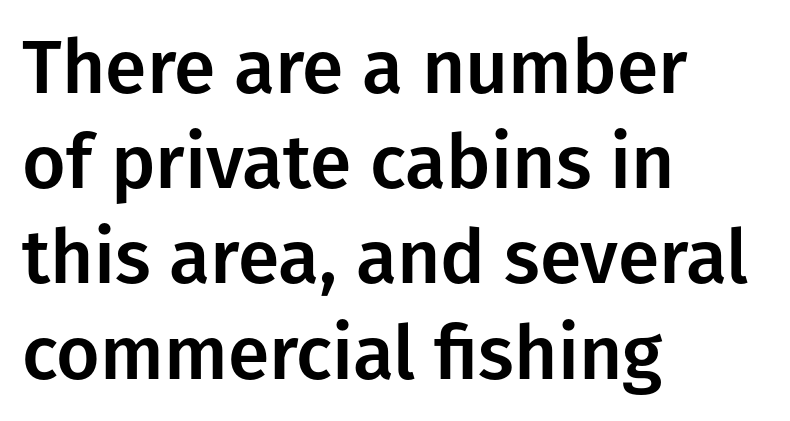
Q: Is the text italic (slanted)? A: No, it is upright.
Q: Is the typeface a serif or a sans-serif typeface? A: Sans-serif.
Q: Is the text underlined? A: No.
Q: How is the paragraph aligned? A: Left-aligned.
Q: Is the spacing between letters normal or unusually wide? A: Normal.
Q: Is the spacing between lines tight, normal or loose? A: Normal.
Q: Width (condensed, normal, or wide)? A: Normal.
Q: Stroke contrast? A: Low.
Q: x-height? A: Medium.
Q: Monospaced? A: No.
